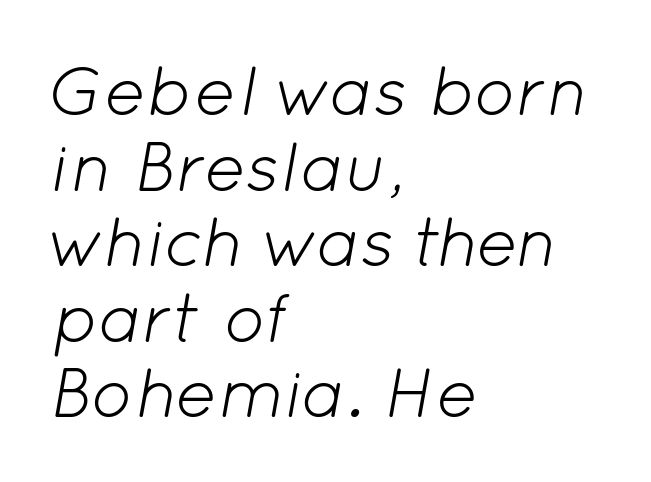
{"italic": "yes", "lean": "right", "slant_degrees": 12, "bold": "no", "weight": "light", "width": "normal", "stroke_contrast": "low", "x_height": "medium", "monospaced": "no", "underline": "no", "align": "left", "line_spacing": "tight", "line_spacing_ratio": 1.08, "letter_spacing": "normal", "letter_spacing_em": 0.0, "glyph_px": 70}
